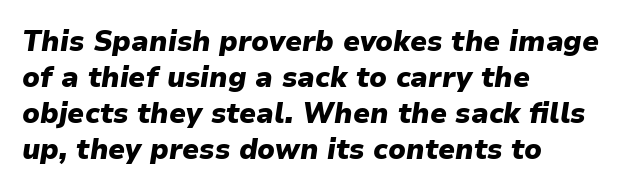
The compositor pushed each line to the left boundary. Strong, thick strokes mark this as bold type. The glyphs are unaccompanied by any horizontal stroke below them. A typesetter would call this zero additional tracking. Does the lettering tilt? It does — this is italic. A typesetter would call this leading conventional body-copy spacing.
